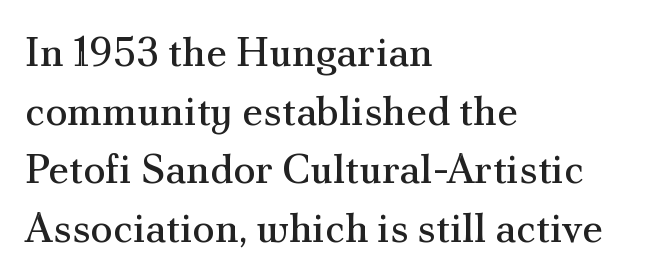
The image shows 41 px regular-weight serif type, upright; set left-aligned, normal line spacing (1.43x), normal letter spacing, not underlined; medium stroke contrast and a small x-height.
